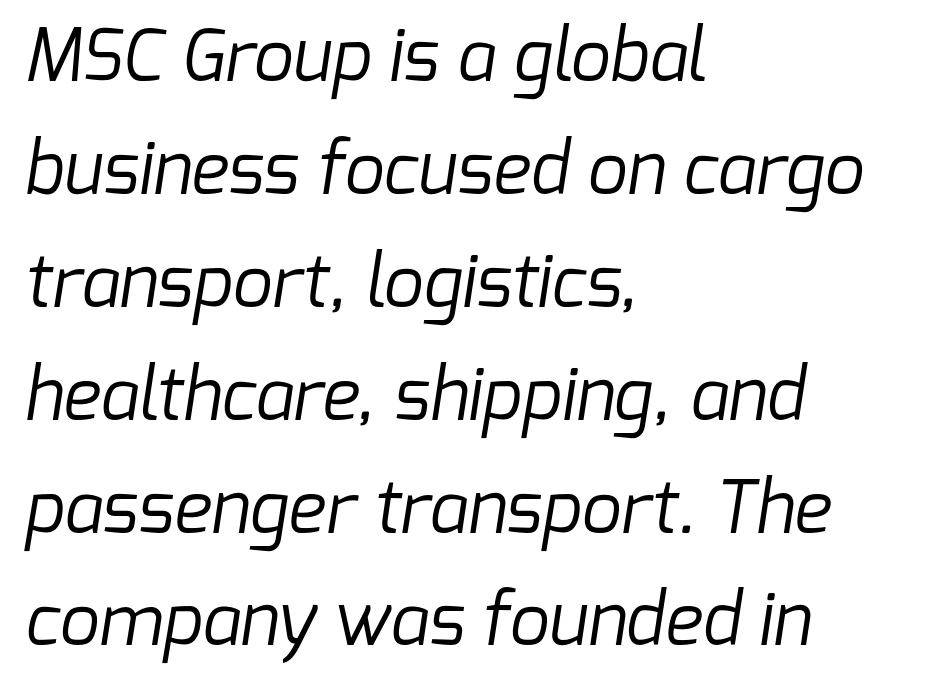
Stems here are at most as thick as an everyday book face. This rendering employs a face without finishing strokes, i.e., a sans-serif. Descender tails drop into unmarked territory. This block has exactly the height ordinary leading produces.
